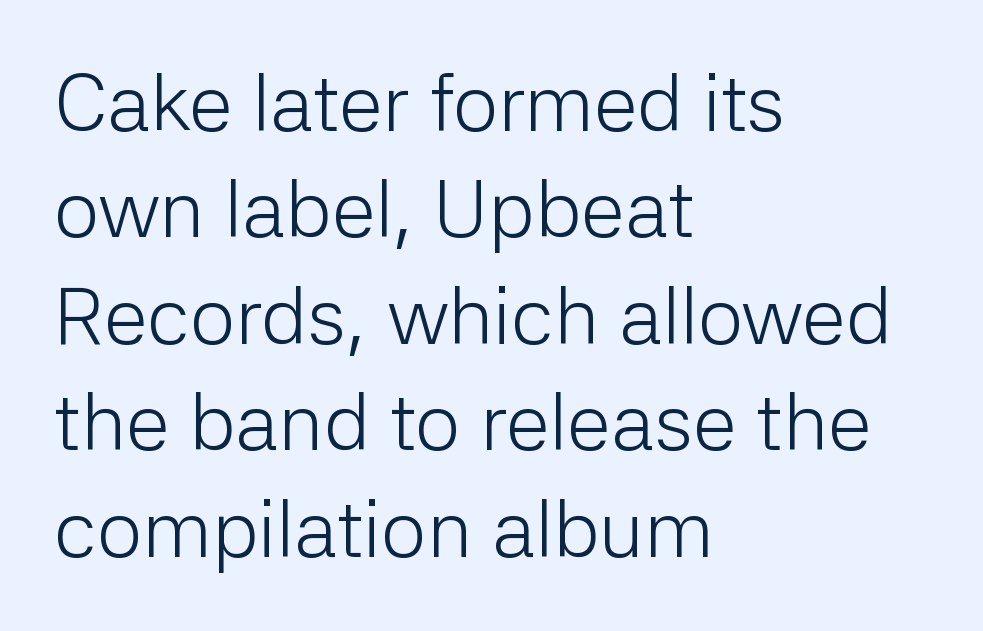
Ordinary non-slanted type is in use. Every row of glyphs begins at an identical x-position on the left. Ink coverage per letter is moderate at most. Typographically, this falls in the sans-serif category.
